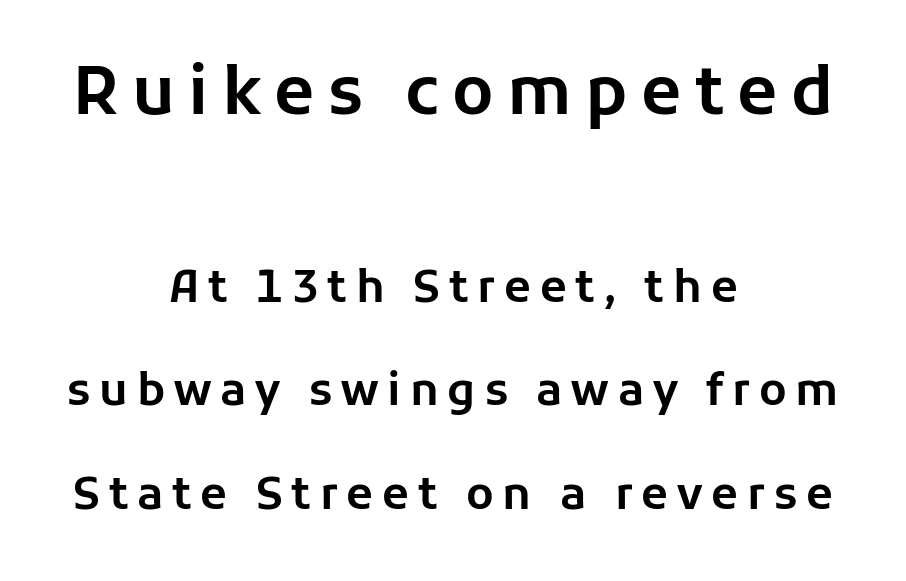
{"serif": "no", "italic": "no", "width": "normal", "stroke_contrast": "low", "x_height": "medium", "monospaced": "no", "underline": "no", "align": "center", "line_spacing": "loose", "line_spacing_ratio": 2.35, "letter_spacing": "wide", "letter_spacing_em": 0.2, "larger_block": "first", "size_ratio": 1.5, "glyph_px": 66}
